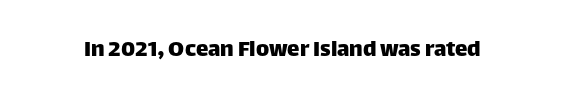
Q: Is the text italic (slanted)? A: No, it is upright.
Q: Is the text underlined? A: No.
Q: Is the spacing between letters normal or unusually wide? A: Normal.
